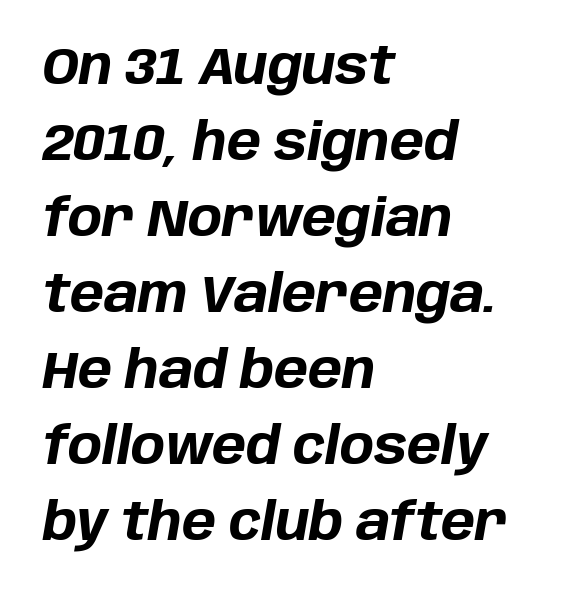
{"italic": "yes", "lean": "right", "slant_degrees": 10, "bold": "yes", "weight": "bold", "width": "normal", "stroke_contrast": "low", "x_height": "large", "monospaced": "no", "underline": "no", "align": "left", "line_spacing": "normal", "line_spacing_ratio": 1.49, "letter_spacing": "normal", "letter_spacing_em": 0.0, "glyph_px": 51}
